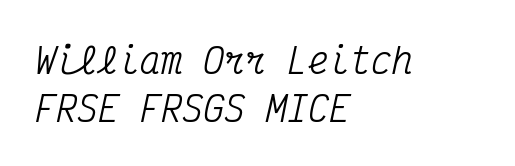
{"serif": "yes", "italic": "yes", "lean": "right", "slant_degrees": 12, "width": "condensed", "stroke_contrast": "medium", "x_height": "medium", "monospaced": "yes", "underline": "no", "align": "left", "line_spacing": "normal", "line_spacing_ratio": 1.37, "letter_spacing": "normal", "letter_spacing_em": 0.0, "glyph_px": 35}
